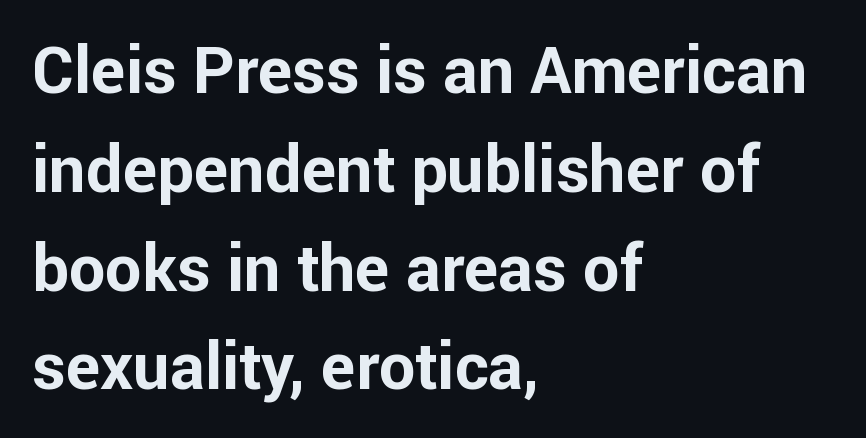
{"serif": "no", "italic": "no", "bold": "yes", "weight": "bold", "width": "normal", "stroke_contrast": "low", "x_height": "medium", "monospaced": "no", "underline": "no", "align": "left", "line_spacing": "normal", "line_spacing_ratio": 1.52, "letter_spacing": "normal", "letter_spacing_em": 0.0, "glyph_px": 65}
